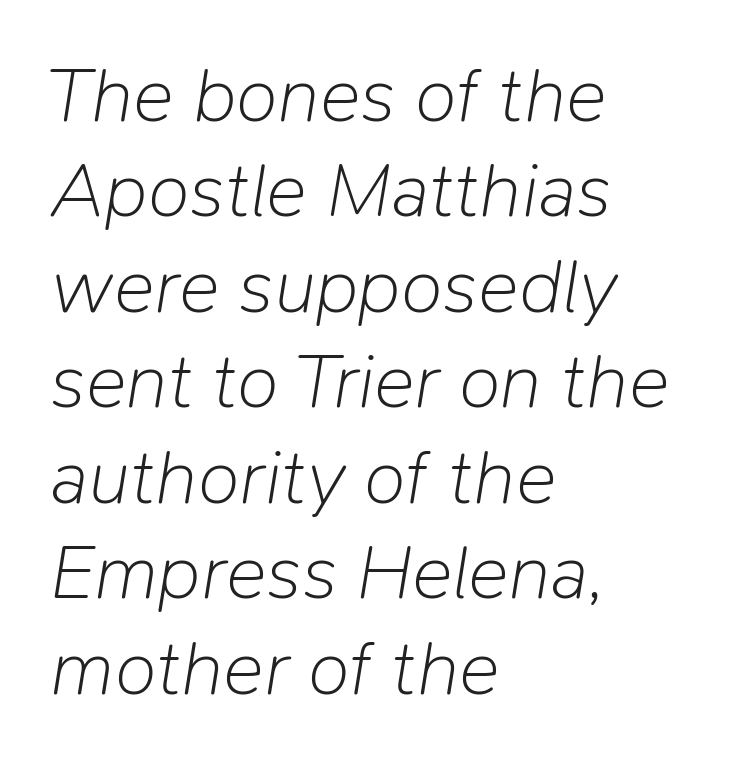
You could not count columns in this text — the font is proportionally spaced. Rendered with sloped, italic letterforms. The text block is weighted toward the left margin, trailing off unevenly rightward. Words float on clear page, feet unadorned. Tracking here is standard; glyphs follow each other at the usual distance.
